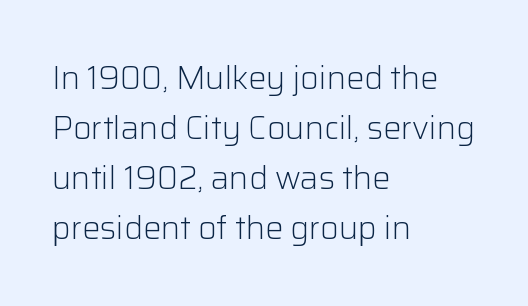
{"serif": "no", "italic": "no", "bold": "no", "weight": "light", "width": "normal", "stroke_contrast": "low", "x_height": "medium", "monospaced": "no", "underline": "no", "align": "left", "line_spacing": "normal", "line_spacing_ratio": 1.56, "letter_spacing": "normal", "letter_spacing_em": 0.0, "glyph_px": 32}
